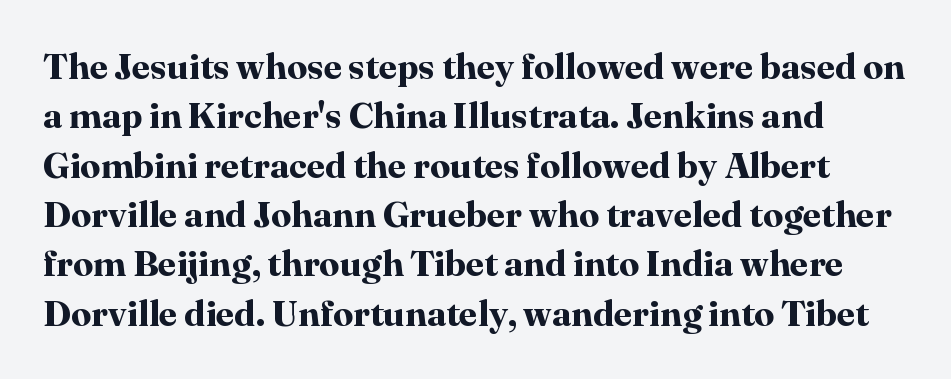
The glyphs in this specimen are seriffed. The designer left line spacing at the default. Inter-character spacing is left at the font's built-in metrics. Every stem runs plumb, perpendicular to the baseline. Strong, thick strokes mark this as bold type.
